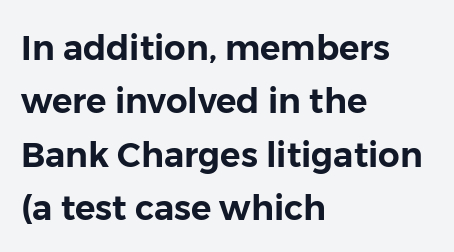
Is this a fixed-width face? No — the glyphs have proportional, varying widths. Nothing unusual about the tracking: characters are spaced as the font intends. The characters display no serif detailing; their extremities are plain. Horizontal alignment here is leftward, the default for most running prose.
